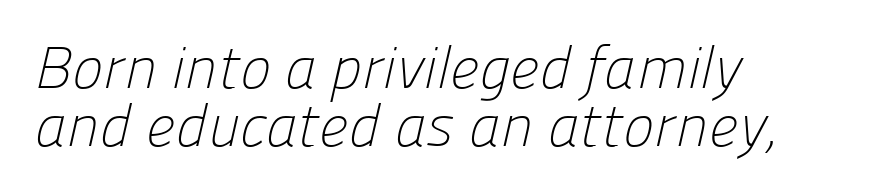
Q: Is the text bold? A: No.
Q: Is the typeface a serif or a sans-serif typeface? A: Sans-serif.
Q: Is the text underlined? A: No.
Q: How is the paragraph aligned? A: Left-aligned.
Q: Is the spacing between letters normal or unusually wide? A: Normal.
Q: Is the spacing between lines tight, normal or loose? A: Tight.
Q: Width (condensed, normal, or wide)? A: Normal.
Q: Stroke contrast? A: Low.
Q: x-height? A: Medium.
Q: Monospaced? A: No.
